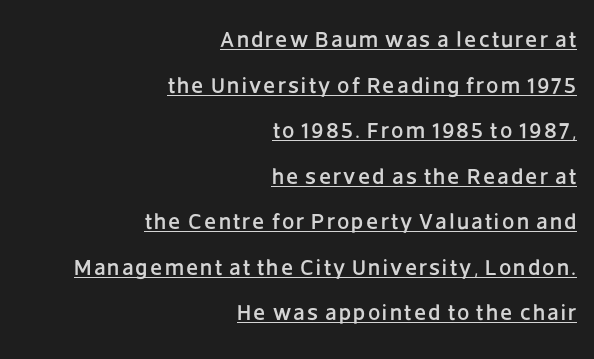
Italic? Not at all — the glyphs are vertical. Summary of vertical rhythm: relaxed, with wide interline spacing. Leftover space on each line is placed entirely before the opening word. Underline: present.
